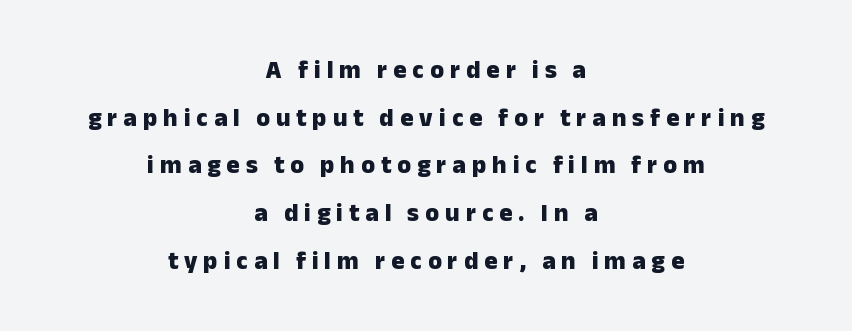
The image shows 25 px bold type, upright; set centered, loose line spacing (1.91x), unusually wide letter spacing (+0.24 em), not underlined.
